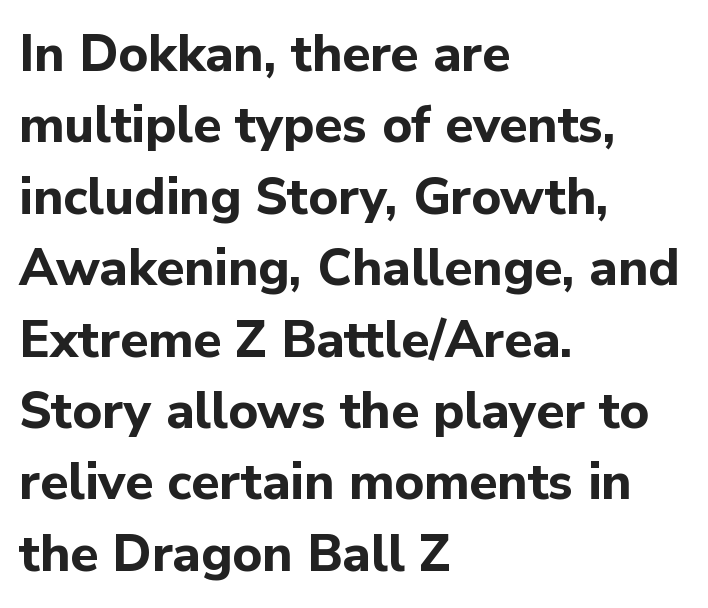
The image shows 51 px bold sans-serif type, upright; set left-aligned, normal line spacing (1.4x), normal letter spacing, not underlined; low stroke contrast and a medium x-height.
